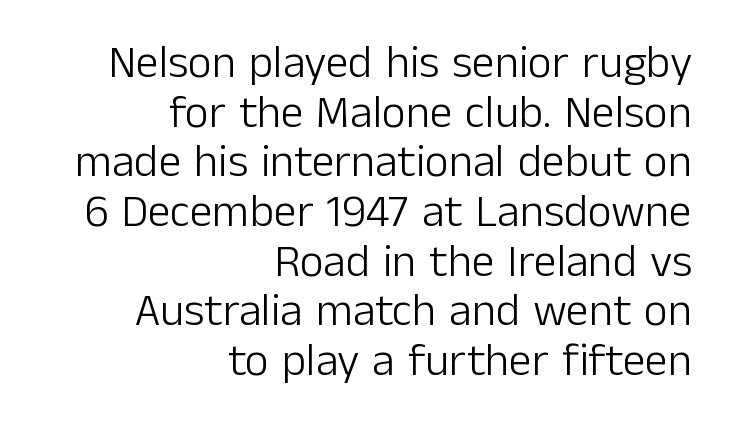
{"serif": "no", "italic": "no", "bold": "no", "weight": "light", "width": "normal", "stroke_contrast": "low", "x_height": "medium", "monospaced": "no", "underline": "no", "align": "right", "line_spacing": "tight", "line_spacing_ratio": 1.08, "letter_spacing": "normal", "letter_spacing_em": 0.0, "glyph_px": 46}
